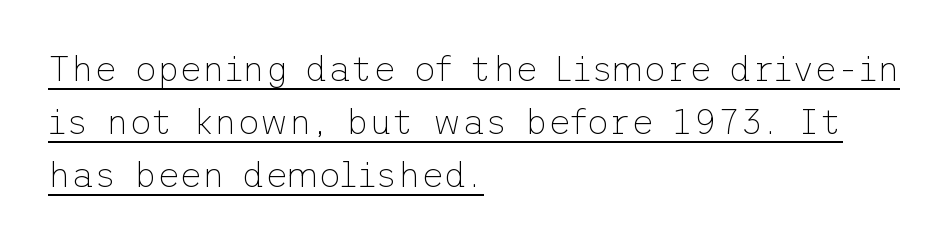
Is the type heavy? It reads as light-to-regular instead. Note: no serifs on the glyphs. Is there any slant? The stems are plumb. The text block is weighted toward the left margin, trailing off unevenly rightward. No extra tracking has been applied to these lines. This rendering features underlined lettering.
